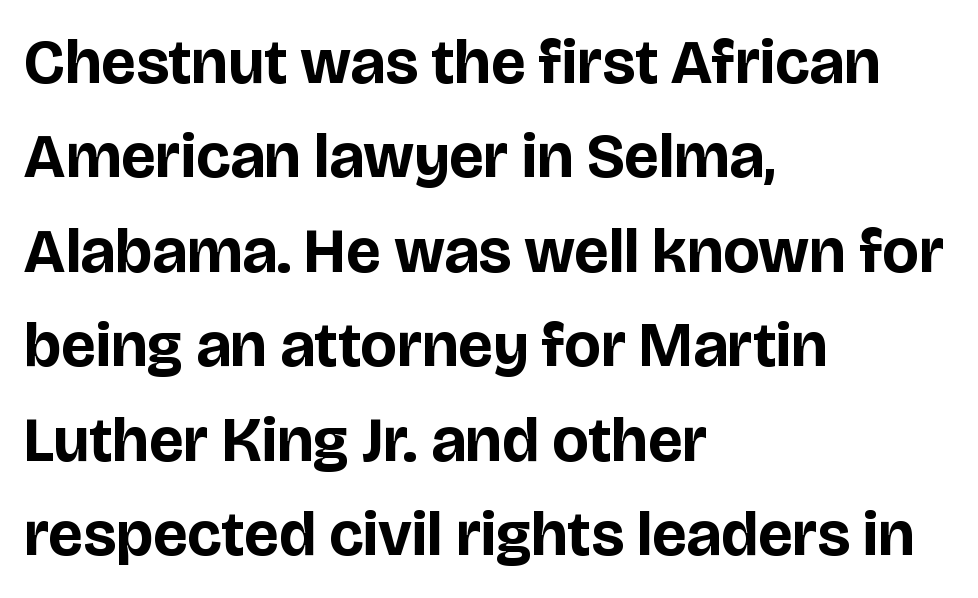
The image shows 63 px bold sans-serif type, upright; set left-aligned, normal line spacing (1.5x), normal letter spacing, not underlined; low stroke contrast and a large x-height.
